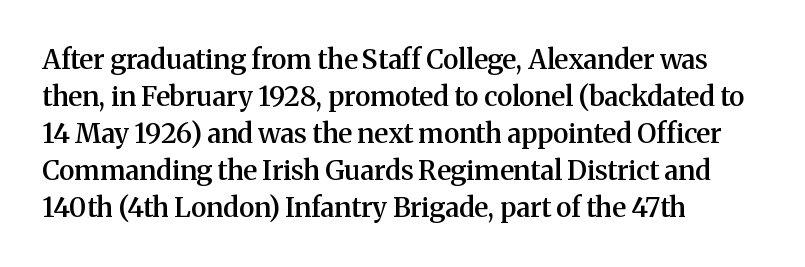
Nobody touched the tracking dial on this one. The space between consecutive lines is moderate. The area under the type is left untouched. Posture: straight, roman, zero tilt. The glyphs have the mass of a demibold cut, below bold.
